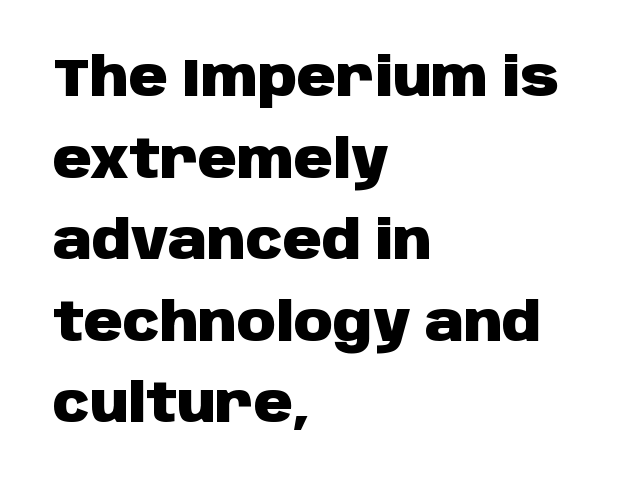
Set as a true bold cut, around the 700 mark. The lettering holds an erect, upright posture throughout. Compared with a centered layout, this one pins lines to the left instead. In terms of letterspacing, this is plain default setting. The space beneath each line is pristine and unruled.
